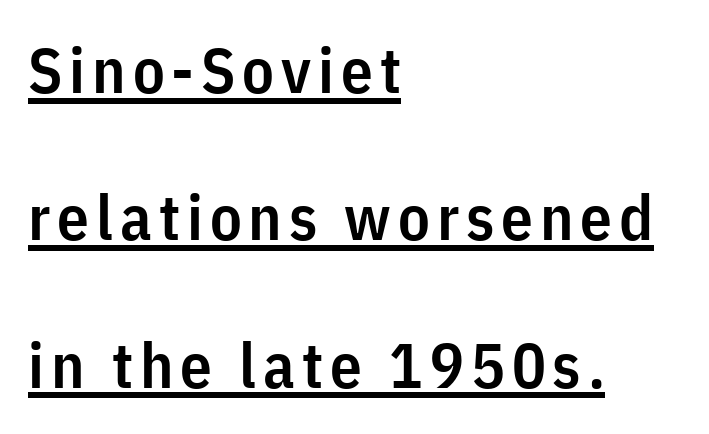
Q: Is the text bold? A: Semi-bold.
Q: Is the text italic (slanted)? A: No, it is upright.
Q: Is the typeface a serif or a sans-serif typeface? A: Sans-serif.
Q: Is the text underlined? A: Yes.
Q: How is the paragraph aligned? A: Left-aligned.
Q: Is the spacing between lines tight, normal or loose? A: Loose.
Q: Width (condensed, normal, or wide)? A: Condensed.
Q: Stroke contrast? A: Low.
Q: x-height? A: Medium.
Q: Monospaced? A: No.
